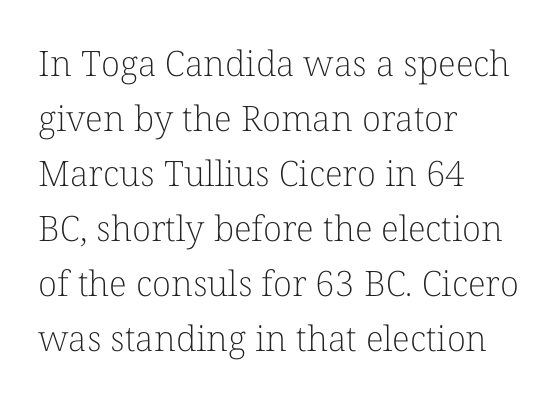
{"serif": "yes", "italic": "no", "bold": "no", "weight": "light", "width": "normal", "stroke_contrast": "low", "x_height": "medium", "monospaced": "no", "underline": "no", "align": "left", "line_spacing": "normal", "line_spacing_ratio": 1.57, "letter_spacing": "normal", "letter_spacing_em": 0.0, "glyph_px": 35}
